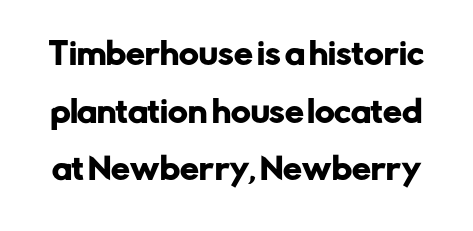
The image shows 30 px sans-serif type, upright; set loose line spacing (1.92x), normal letter spacing, not underlined; low stroke contrast and a medium x-height.
